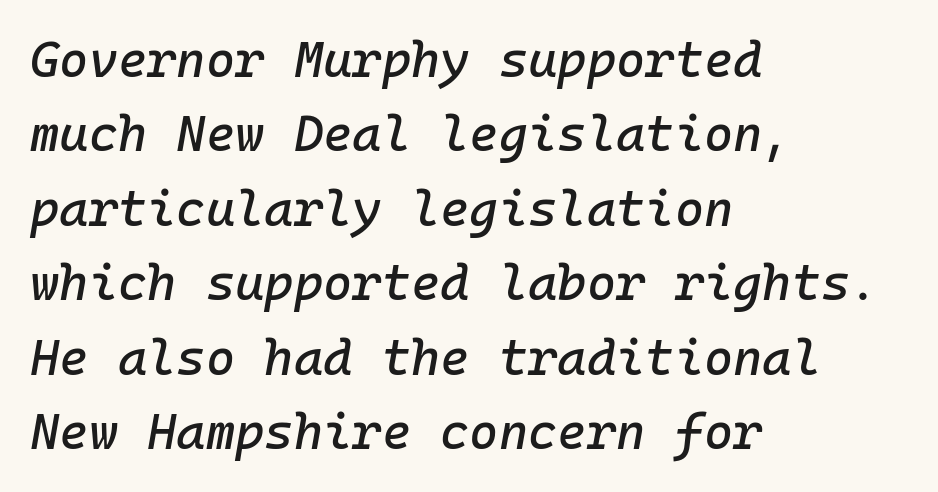
Q: Is the text italic (slanted)? A: Yes, it leans right by about 10 degrees.
Q: Is the text underlined? A: No.
Q: How is the paragraph aligned? A: Left-aligned.
Q: Is the spacing between letters normal or unusually wide? A: Normal.
Q: Is the spacing between lines tight, normal or loose? A: Normal.
Q: Width (condensed, normal, or wide)? A: Normal.
Q: Stroke contrast? A: Low.
Q: x-height? A: Medium.
Q: Monospaced? A: Yes.
